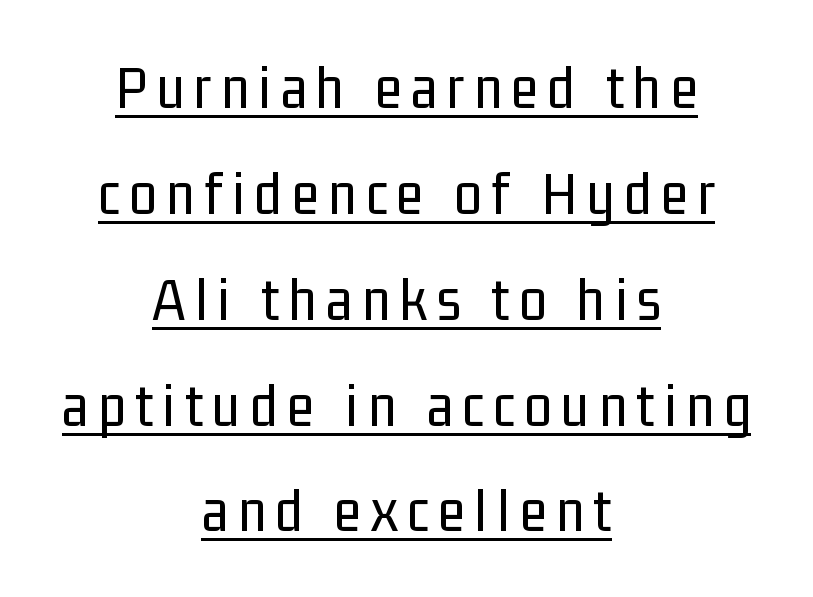
Q: Is the text bold? A: No.
Q: Is the text italic (slanted)? A: No, it is upright.
Q: Is the typeface a serif or a sans-serif typeface? A: Sans-serif.
Q: Is the text underlined? A: Yes.
Q: How is the paragraph aligned? A: Centered.
Q: Is the spacing between lines tight, normal or loose? A: Normal.
Q: Width (condensed, normal, or wide)? A: Condensed.
Q: Stroke contrast? A: Low.
Q: x-height? A: Medium.
Q: Monospaced? A: No.
